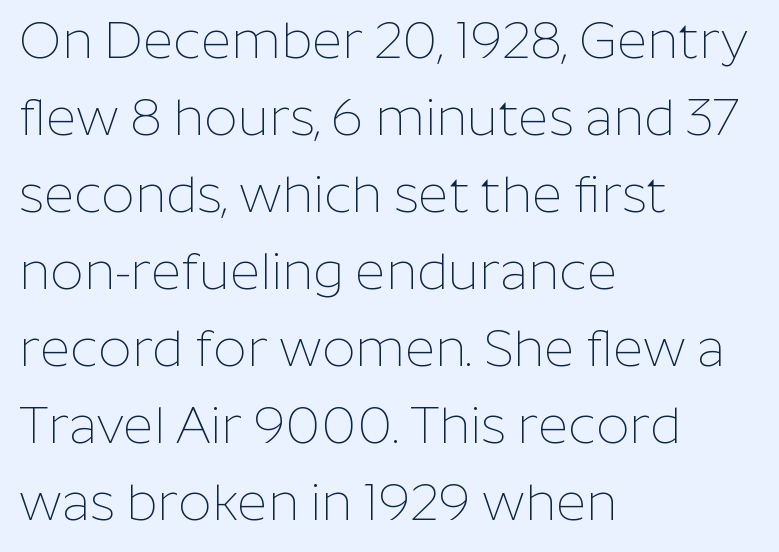
Leftover space on each line is placed entirely after the last word. No heavy texture on the line: the type isn't bold. A typesetter would call this proportional, since set widths differ per character. It's the straight-up-and-down kind of type. What kind of face is this? One without serifs — a sans.
